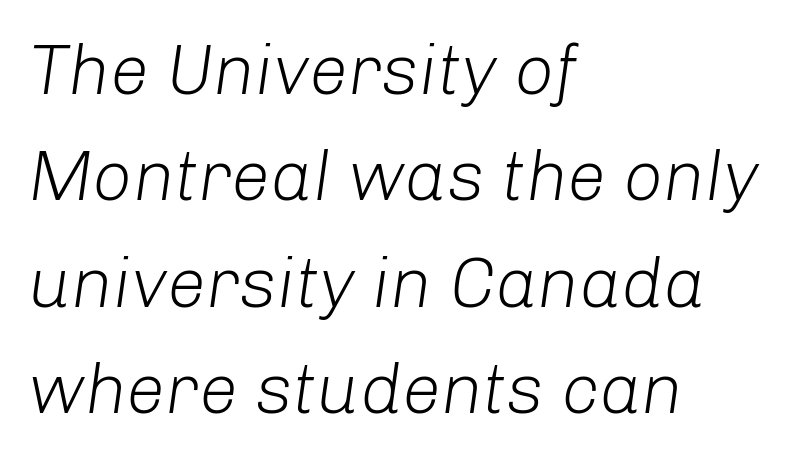
The image shows 70 px light type, italic (leaning right); set left-aligned, normal line spacing (1.52x), normal letter spacing, not underlined; low stroke contrast and a medium x-height.
